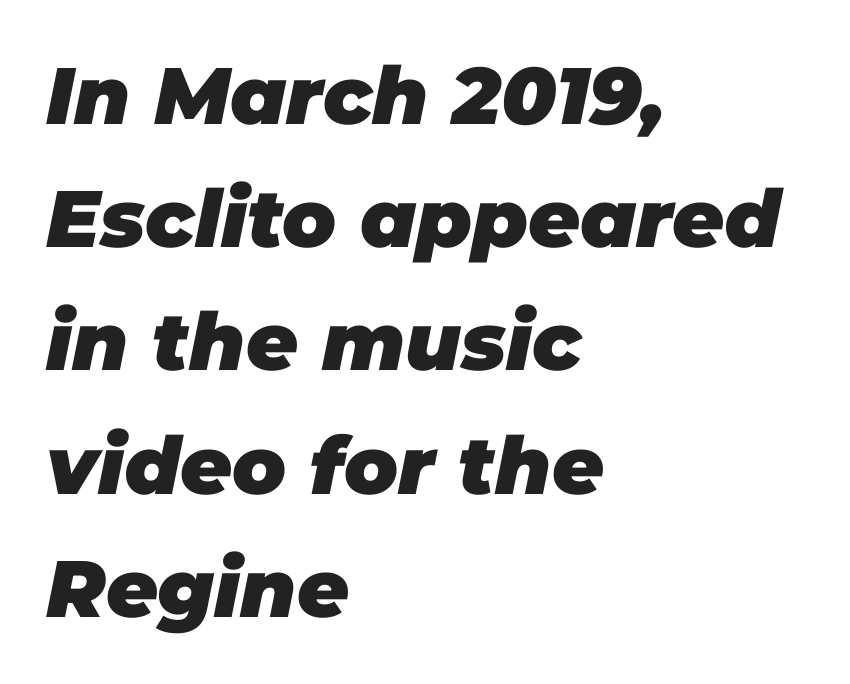
The line-height multiplier appears to be the usual default. Proportional: the letters do not fall into vertical columns. The area under the type is left untouched. The letters are slanted; this is an italic face. The rendering uses a bold face; every stroke is thick and dark. This rendering uses left alignment, leaving the right contour irregular.
